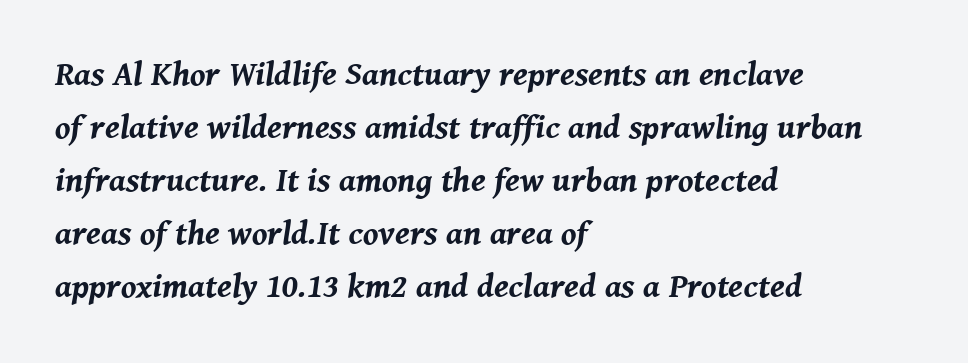
Q: Is the text bold? A: Yes.
Q: Is the text italic (slanted)? A: Yes, it leans right by about 8 degrees.
Q: Is the text underlined? A: No.
Q: How is the paragraph aligned? A: Left-aligned.
Q: Is the spacing between letters normal or unusually wide? A: Normal.
Q: Is the spacing between lines tight, normal or loose? A: Normal.
Q: Width (condensed, normal, or wide)? A: Normal.
Q: Stroke contrast? A: Medium.
Q: x-height? A: Medium.
Q: Monospaced? A: No.
